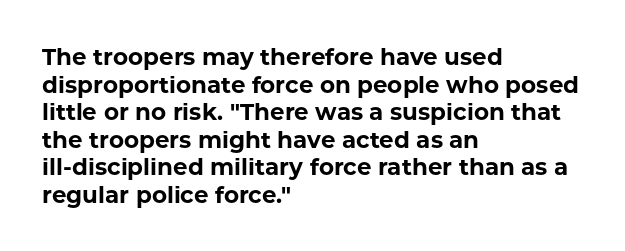
{"italic": "no", "bold": "yes", "underline": "no", "align": "left", "line_spacing_ratio": 1.2, "letter_spacing": "normal", "letter_spacing_em": 0.0, "glyph_px": 23}
